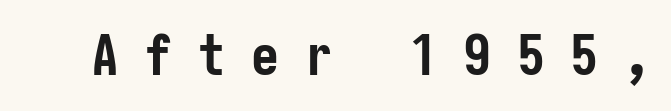
The image shows 56 px semibold, condensed sans-serif type, upright; set unusually wide letter spacing (+0.45 em), not underlined; low stroke contrast and a medium x-height.
